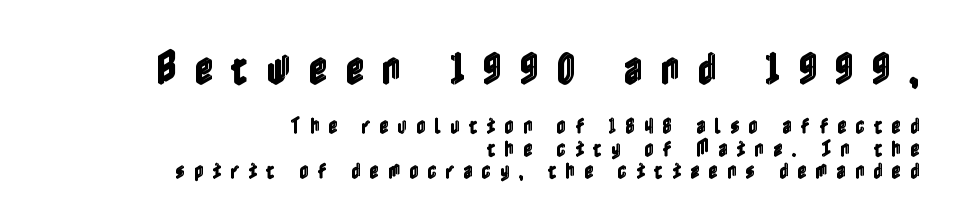
This rendering uses right alignment, leaving the left contour irregular. The rendering inserts visible extra space after every character. Look at the glyph heights: the upper group is clearly the bigger setting. Lines of text with bare space underneath.
